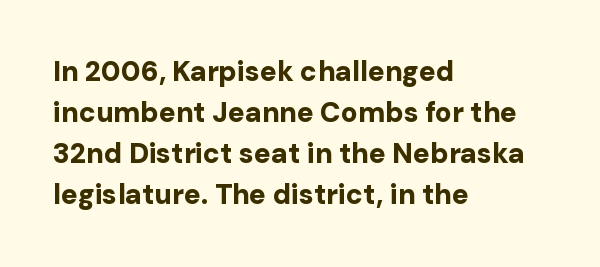
Serifs: no, the terminals of the letterforms are clean. Thick stems and heavy bowls — unmistakably bold. Italic? Not at all — the glyphs are vertical. Words appear dense and cohesive because spacing is normal. Underlining? Definitely not there.
